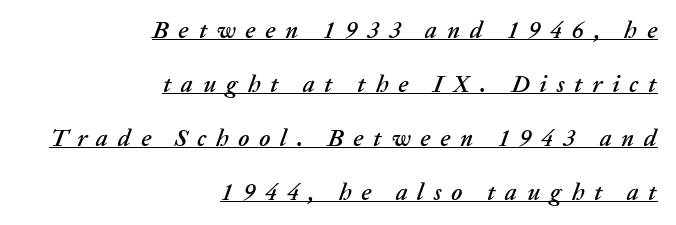
{"italic": "yes", "lean": "right", "slant_degrees": 20, "underline": "yes", "align": "right", "line_spacing": "loose", "line_spacing_ratio": 2.25, "letter_spacing": "wide", "letter_spacing_em": 0.41, "glyph_px": 24}
